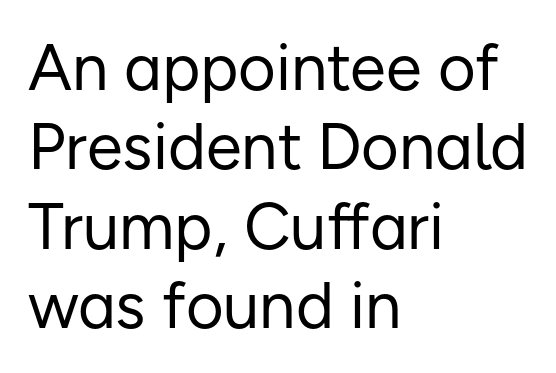
Honestly, the letter spacing is just normal — you wouldn't notice it. A typesetter would call this proportional, since set widths differ per character. The characters are drawn with everyday or finer stroke widths. In terms of letterform style, serifs are entirely absent. These lines are set flush left with a ragged right edge. The specimen omits any rule beneath the text block's lines.
